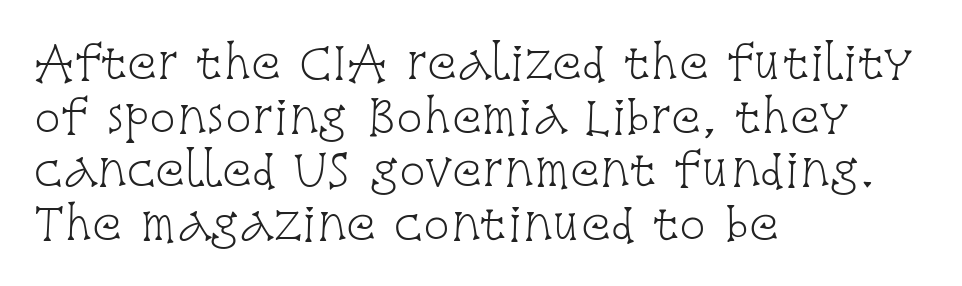
The strokes carry an ordinary text weight at most. Words appear dense and cohesive because spacing is normal. The face used here is seriffed, in the tradition of book romans. The face used here is proportionally spaced, like ordinary book or web type. The specimen omits any rule beneath the text block's lines.
